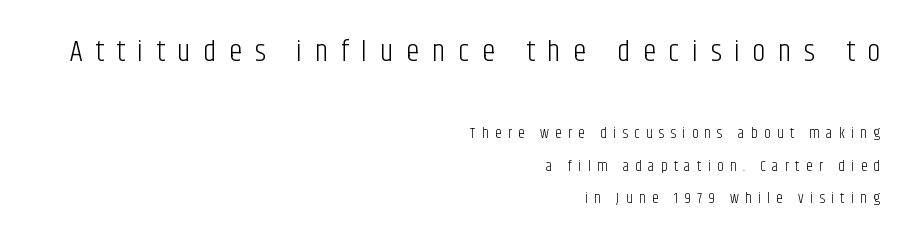
The image shows 30 px light, condensed sans-serif type, upright; set right-aligned, loose line spacing (2.19x), unusually wide letter spacing (+0.42 em), not underlined; the first (top) block is 2.0x larger; low stroke contrast and a large x-height.
